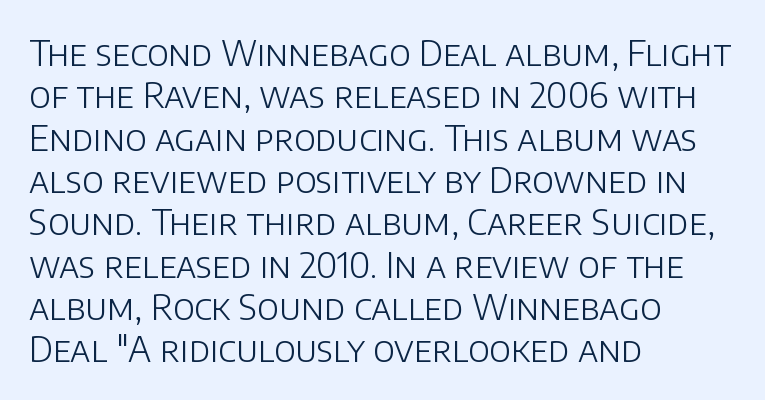
{"serif": "no", "italic": "no", "bold": "no", "weight": "light", "width": "normal", "stroke_contrast": "low", "x_height": "large", "monospaced": "no", "underline": "no", "align": "left", "line_spacing_ratio": 1.21, "letter_spacing": "normal", "letter_spacing_em": 0.0, "glyph_px": 35}
